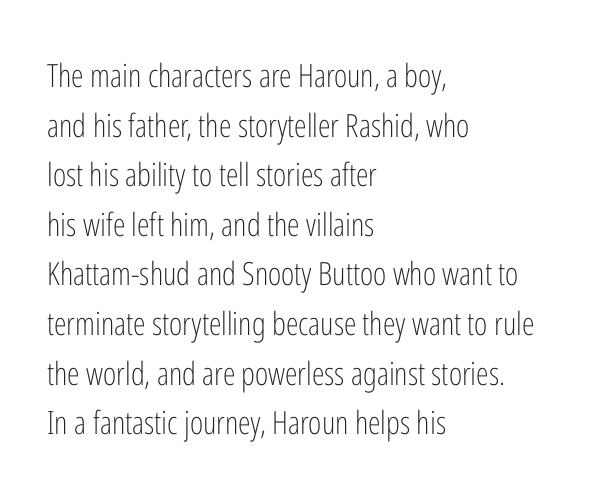
Reading down the block, your eye returns to a fixed left position each line. This is the regular roman posture of the typeface. This rendering leaves character spacing at its baseline value. Nothing sits at the stroke ends, so this counts as sans-serif.
